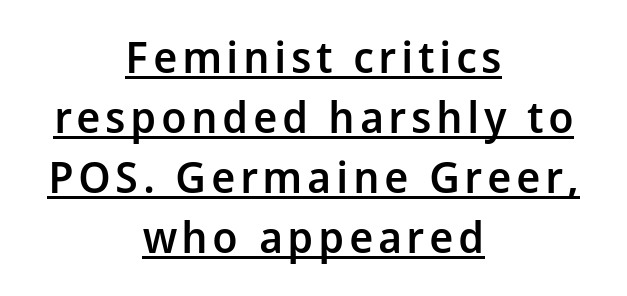
{"serif": "no", "italic": "no", "bold": "semi", "weight": "semibold", "width": "normal", "stroke_contrast": "low", "x_height": "medium", "monospaced": "no", "underline": "yes", "align": "center", "line_spacing": "normal", "line_spacing_ratio": 1.36, "glyph_px": 44}
